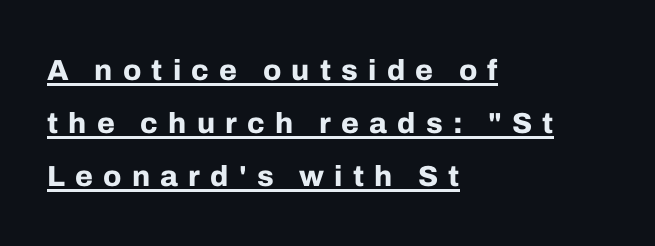
The line texture is sparse and dotted thanks to wide tracking. Posture: upright roman. Visually the block forms a straight wall on the left and a jagged coastline on the right. The letters advance in unequal steps, a hallmark of proportional type. The words here are underlined.
